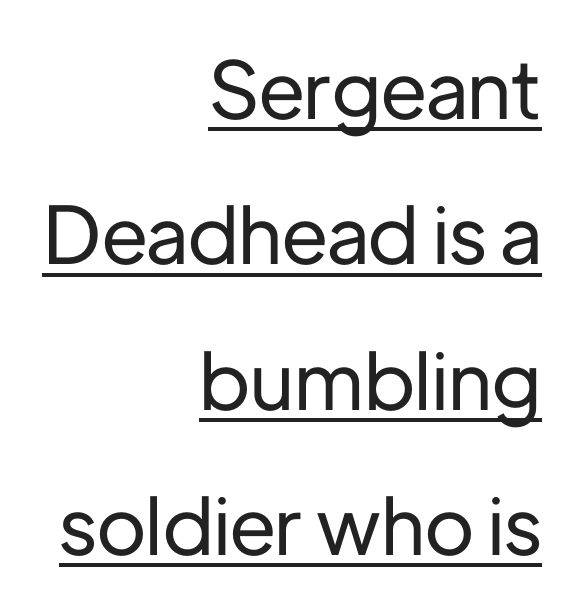
The image shows 79 px sans-serif type, upright; set right-aligned, line spacing 1.84x, normal letter spacing, underlined; low stroke contrast and a medium x-height.
